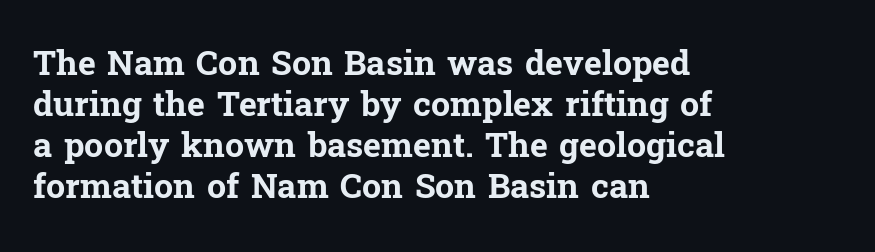
Does extra space separate the letters? No, they use regular spacing. Examine the stroke ends and you'll spot serifs. Pretty heavy lettering here — definitely bold. Descenders hang freely into open space. If you drew a ruler down the left edge, every line would touch it. Think of a printed novel: that variable character pitch is what you see here.
